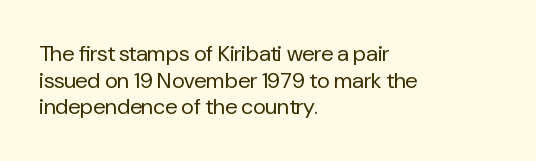
The face used here is rendered with its standard letterfit. The rag falls on the right side of this text block. The typeface has the unassuming heft of standard copy or less. Italic: no, the glyphs are upright roman.
